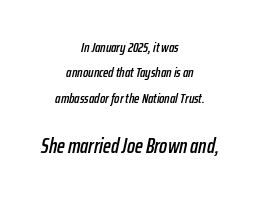
The image shows 21 px text type, italic (leaning right); set centered, line spacing 1.81x, normal letter spacing, not underlined; the second (bottom) block is 1.5x larger.
